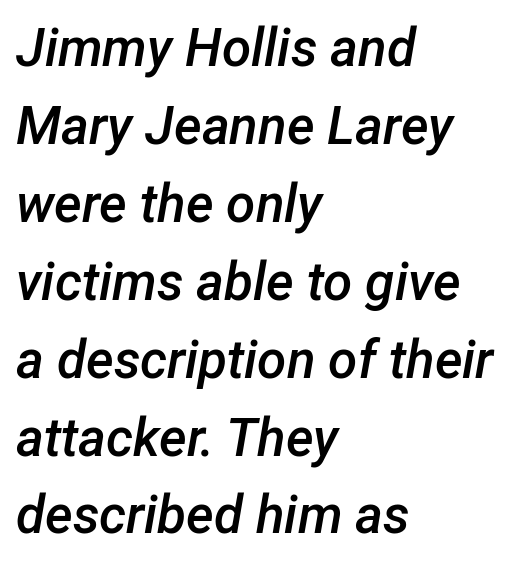
{"italic": "yes", "lean": "right", "slant_degrees": 12, "bold": "semi", "weight": "semibold", "width": "normal", "stroke_contrast": "low", "x_height": "medium", "monospaced": "no", "underline": "no", "align": "left", "line_spacing": "normal", "line_spacing_ratio": 1.47, "letter_spacing": "normal", "letter_spacing_em": 0.0, "glyph_px": 53}
